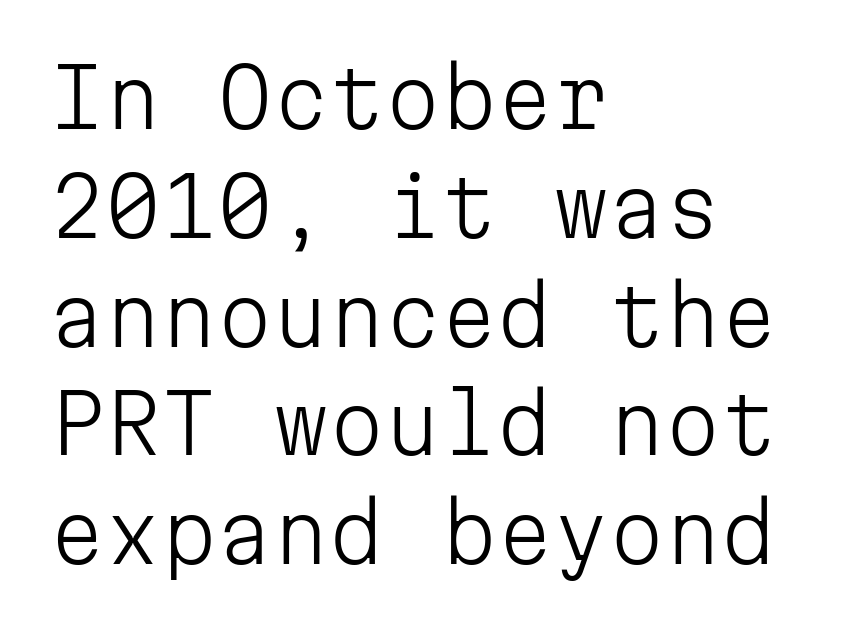
Q: Is the text bold? A: No.
Q: Is the text italic (slanted)? A: No, it is upright.
Q: Is the typeface a serif or a sans-serif typeface? A: Sans-serif.
Q: Is the text underlined? A: No.
Q: How is the paragraph aligned? A: Left-aligned.
Q: Is the spacing between letters normal or unusually wide? A: Normal.
Q: Is the spacing between lines tight, normal or loose? A: Normal.
Q: Width (condensed, normal, or wide)? A: Normal.
Q: Stroke contrast? A: Low.
Q: x-height? A: Medium.
Q: Monospaced? A: Yes.
